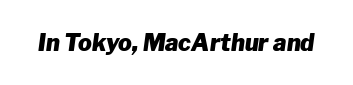
The image shows 23 px bold type, italic (leaning right); set normal letter spacing, not underlined.
